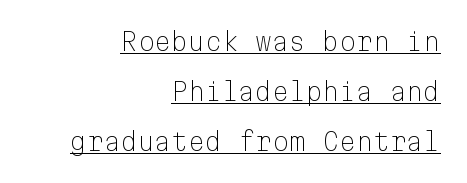
Q: Is the text bold? A: No.
Q: Is the text italic (slanted)? A: No, it is upright.
Q: Is the text underlined? A: Yes.
Q: How is the paragraph aligned? A: Right-aligned.
Q: Is the spacing between letters normal or unusually wide? A: Normal.
Q: Is the spacing between lines tight, normal or loose? A: Loose.
